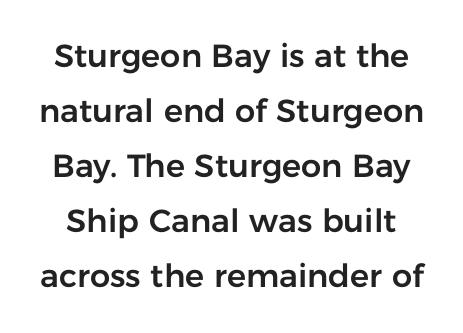
In terms of posture, this sample is upright. No feet cap the strokes, marking this as sans-serif type. Looks like regular typesetting: each glyph gets only the width it needs. Look at the tracking — it's just the regular setting, nothing added. Any mark beneath the type? The region is blank.
